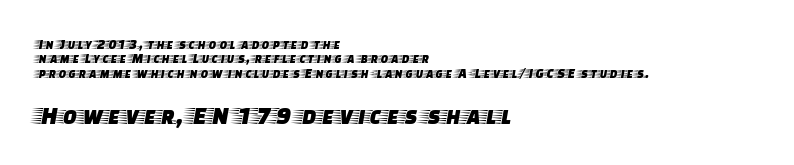
The space between consecutive lines is stingy. The following chunk of copy outweighs the initial chunk in type size. This rendering leaves character spacing at its baseline value. Check the space under the baseline: it is left empty. The ragged edge is on the right, which tells us the setting is flush left.
